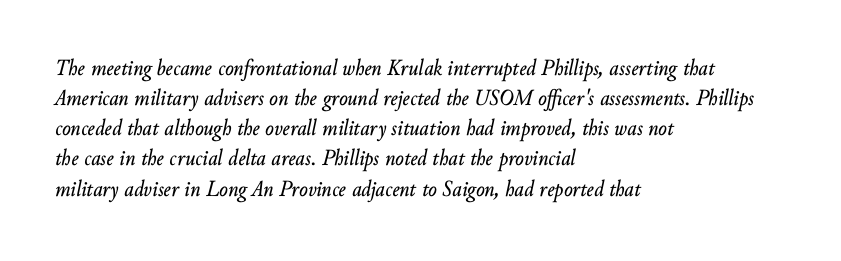
Q: Is the text italic (slanted)? A: Yes, it leans right by about 10 degrees.
Q: Is the text underlined? A: No.
Q: How is the paragraph aligned? A: Left-aligned.
Q: Is the spacing between letters normal or unusually wide? A: Normal.
Q: Is the spacing between lines tight, normal or loose? A: Normal.
